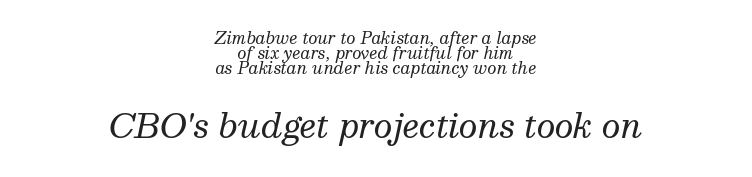
When letters slant like this, we call the style italic. Is the lower block the larger one? Yes — the lower block carries the bigger type. The font is comparable to plain body text, perhaps lighter. Old-style or modern, the face here clearly has serifs. The specimen omits any rule beneath the text block's lines.
